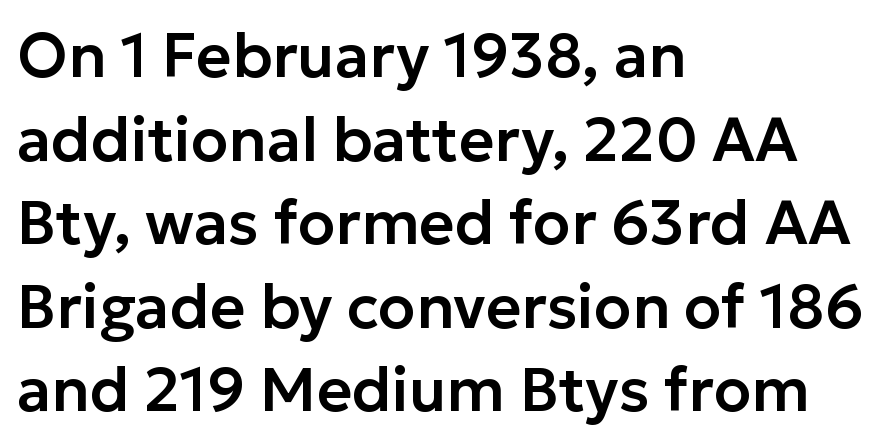
{"serif": "no", "italic": "no", "width": "normal", "stroke_contrast": "low", "x_height": "medium", "monospaced": "no", "underline": "no", "align": "left", "line_spacing": "normal", "line_spacing_ratio": 1.37, "letter_spacing": "normal", "letter_spacing_em": 0.0, "glyph_px": 61}
